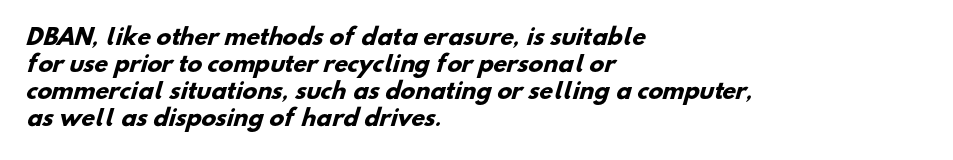
The image shows 22 px bold type; set left-aligned, line spacing 1.23x, normal letter spacing, not underlined.
